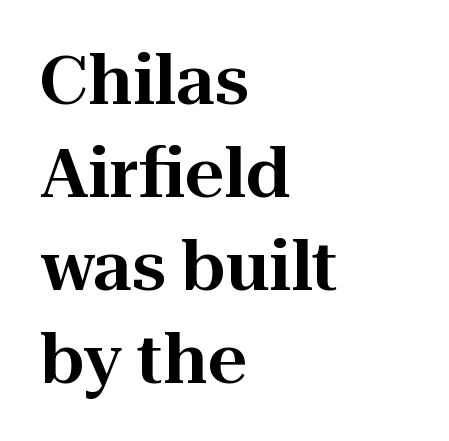
Compared with typical paragraphs, the rows here are spaced about the same. Visually the block forms a straight wall on the left and a jagged coastline on the right. Descenders are the only things crossing below the line. Words appear dense and cohesive because spacing is normal. Proportional: the letters do not fall into vertical columns. The designer went with a serif here, giving each stem small feet.
